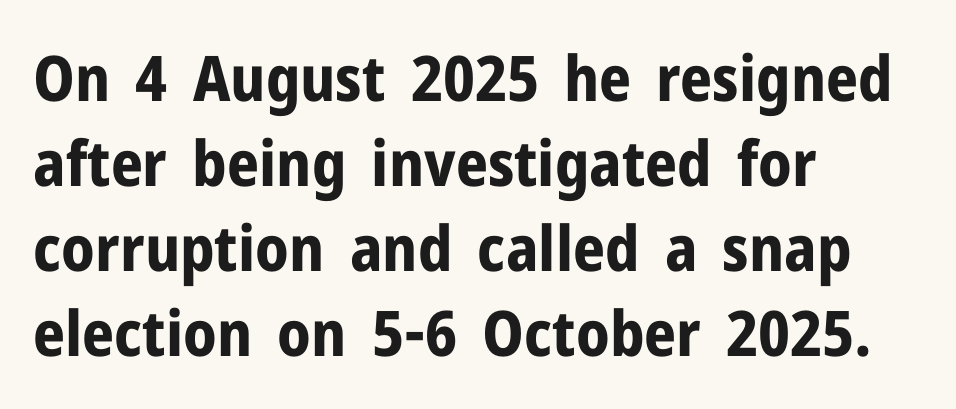
{"serif": "no", "italic": "no", "bold": "yes", "weight": "bold", "width": "normal", "stroke_contrast": "low", "x_height": "medium", "monospaced": "no", "underline": "no", "align": "left", "line_spacing": "normal", "line_spacing_ratio": 1.35, "letter_spacing": "normal", "letter_spacing_em": 0.0, "glyph_px": 63}
